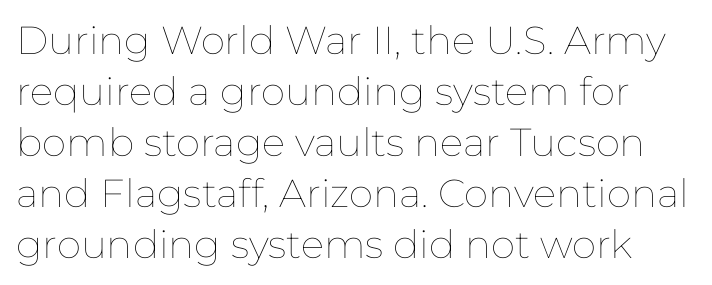
Q: Is the text bold? A: No.
Q: Is the text italic (slanted)? A: No, it is upright.
Q: Is the text underlined? A: No.
Q: Is the spacing between letters normal or unusually wide? A: Normal.
Q: Is the spacing between lines tight, normal or loose? A: Normal.
Q: Width (condensed, normal, or wide)? A: Normal.
Q: Stroke contrast? A: Low.
Q: x-height? A: Medium.
Q: Monospaced? A: No.
